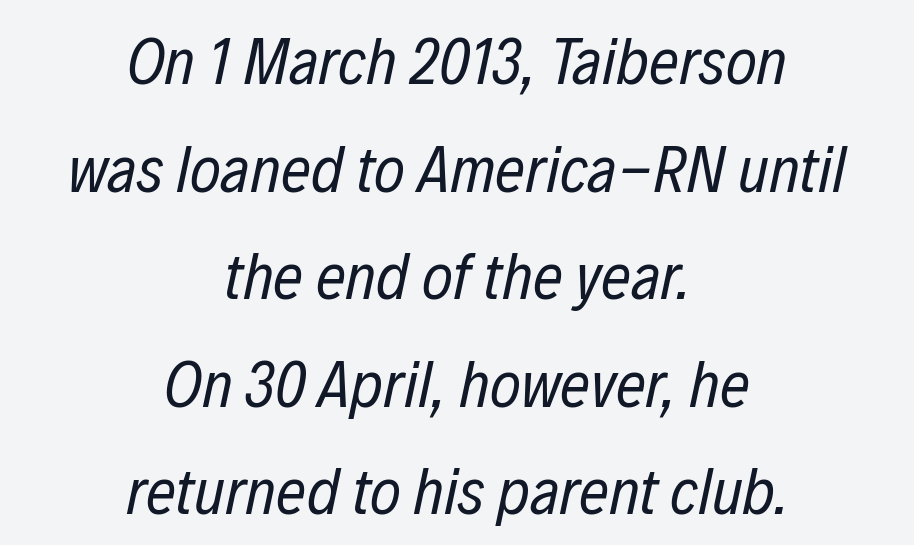
Q: Is the text bold? A: No.
Q: Is the text italic (slanted)? A: Yes, it leans right by about 12 degrees.
Q: Is the text underlined? A: No.
Q: How is the paragraph aligned? A: Centered.
Q: Is the spacing between letters normal or unusually wide? A: Normal.
Q: Is the spacing between lines tight, normal or loose? A: Normal.
Q: Width (condensed, normal, or wide)? A: Condensed.
Q: Stroke contrast? A: Low.
Q: x-height? A: Medium.
Q: Monospaced? A: No.
